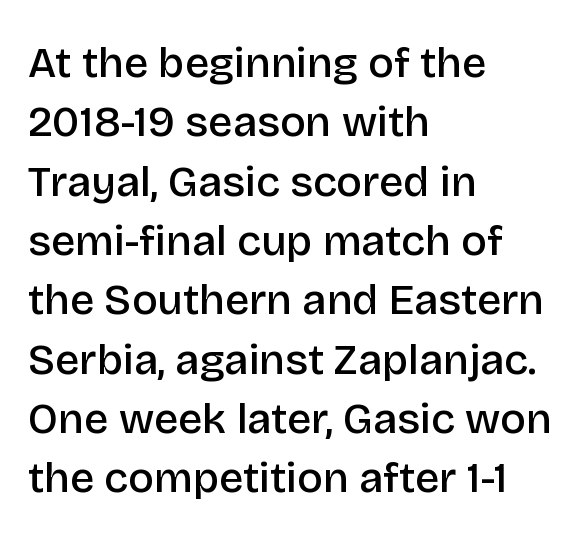
Q: Is the text bold? A: Semi-bold.
Q: Is the text italic (slanted)? A: No, it is upright.
Q: Is the typeface a serif or a sans-serif typeface? A: Sans-serif.
Q: Is the text underlined? A: No.
Q: How is the paragraph aligned? A: Left-aligned.
Q: Is the spacing between letters normal or unusually wide? A: Normal.
Q: Is the spacing between lines tight, normal or loose? A: Normal.
Q: Width (condensed, normal, or wide)? A: Normal.
Q: Stroke contrast? A: Low.
Q: x-height? A: Large.
Q: Monospaced? A: No.
